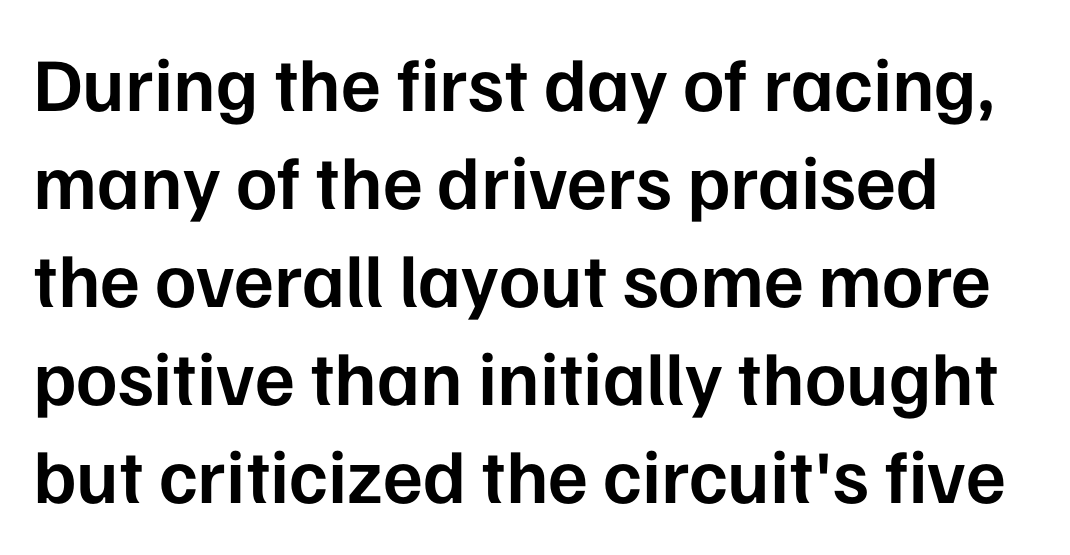
A sans-serif font was chosen for this passage. Letter spacing: default. If you drew a line through each stem, it would be perfectly vertical. A bit beefed up — I'd call it semibold rather than bold.
